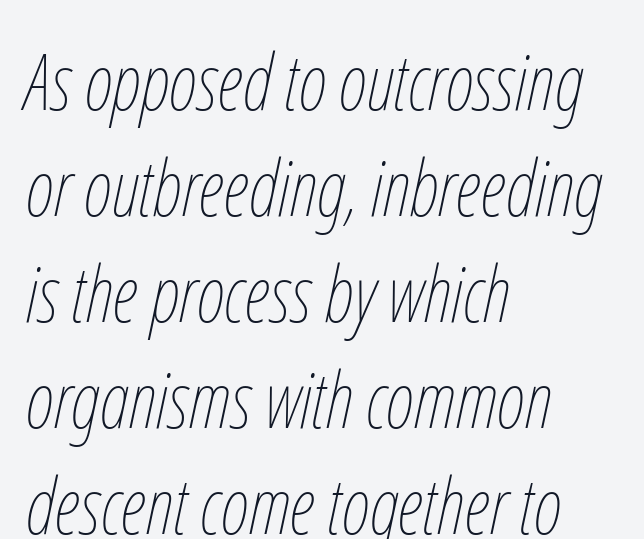
The image shows 78 px thin, condensed type, italic (leaning right); set left-aligned, normal line spacing (1.36x), normal letter spacing, not underlined; low stroke contrast and a medium x-height.
